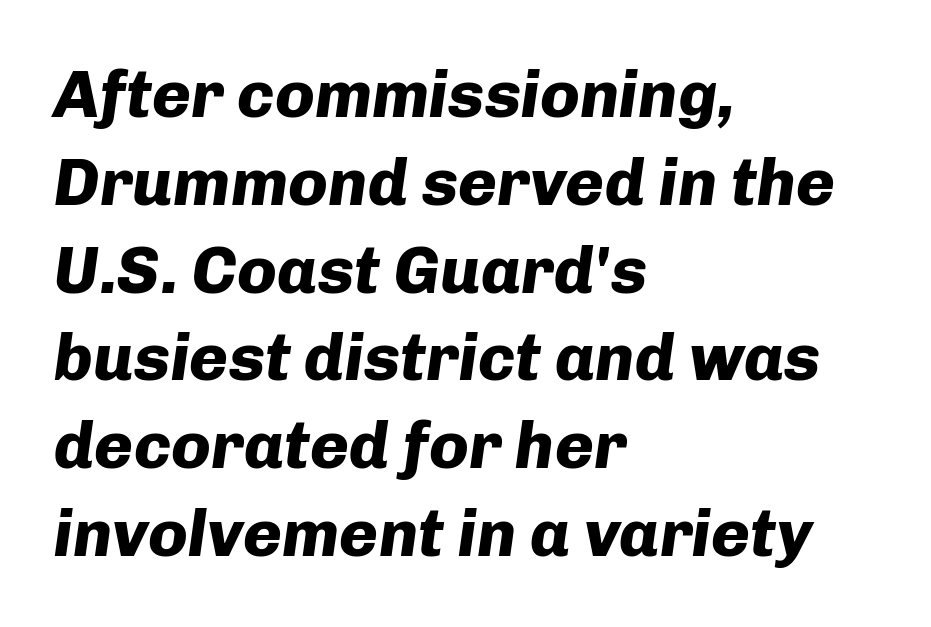
Q: Is the text bold? A: Yes.
Q: Is the text italic (slanted)? A: Yes, it leans right by about 8 degrees.
Q: Is the text underlined? A: No.
Q: How is the paragraph aligned? A: Left-aligned.
Q: Is the spacing between letters normal or unusually wide? A: Normal.
Q: Is the spacing between lines tight, normal or loose? A: Normal.
Q: Width (condensed, normal, or wide)? A: Normal.
Q: Stroke contrast? A: Low.
Q: x-height? A: Medium.
Q: Monospaced? A: No.
